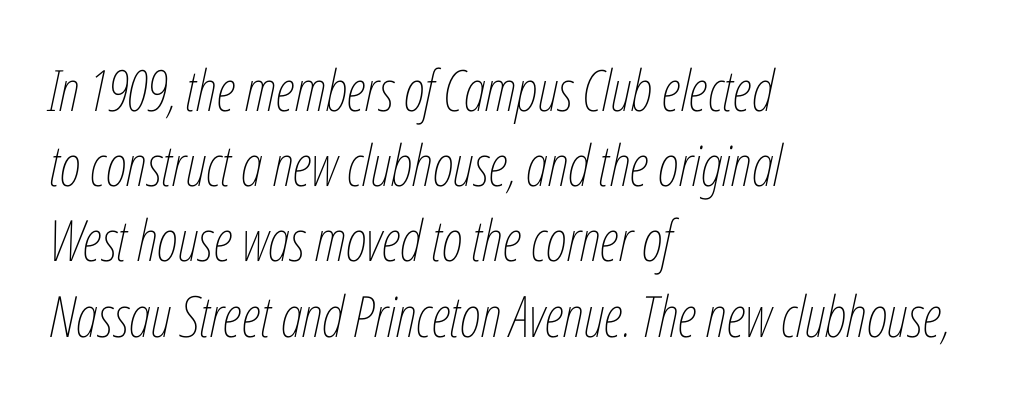
{"italic": "yes", "lean": "right", "slant_degrees": 12, "bold": "no", "weight": "thin", "width": "condensed", "stroke_contrast": "low", "x_height": "medium", "monospaced": "no", "underline": "no", "align": "left", "line_spacing": "normal", "line_spacing_ratio": 1.32, "letter_spacing": "normal", "letter_spacing_em": 0.0, "glyph_px": 57}
